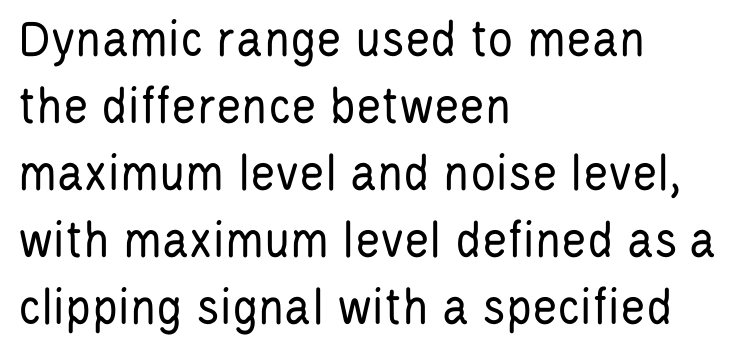
The image shows 54 px regular-weight, condensed sans-serif type, upright; set left-aligned, line spacing 1.24x, normal letter spacing, not underlined; low stroke contrast and a large x-height.
